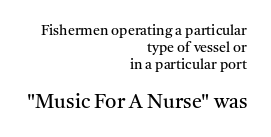
Q: Is the text bold? A: No.
Q: Is the text italic (slanted)? A: No, it is upright.
Q: Is the text underlined? A: No.
Q: How is the paragraph aligned? A: Right-aligned.
Q: Is the spacing between letters normal or unusually wide? A: Normal.
Q: Which block of text is set in a larger size, the first (top) or the second (bottom)? A: The second (bottom) one.
